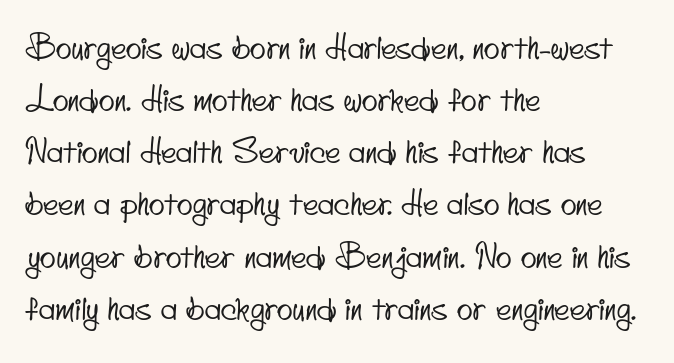
Q: Is the typeface a serif or a sans-serif typeface? A: Sans-serif.
Q: Is the text underlined? A: No.
Q: How is the paragraph aligned? A: Left-aligned.
Q: Is the spacing between letters normal or unusually wide? A: Normal.
Q: Is the spacing between lines tight, normal or loose? A: Normal.
Q: Width (condensed, normal, or wide)? A: Condensed.
Q: Stroke contrast? A: Low.
Q: x-height? A: Small.
Q: Monospaced? A: No.
